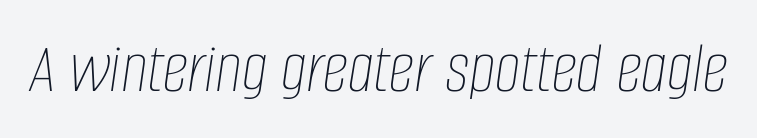
{"italic": "yes", "lean": "right", "slant_degrees": 8, "bold": "no", "weight": "thin", "width": "condensed", "stroke_contrast": "low", "x_height": "large", "monospaced": "no", "underline": "no", "letter_spacing": "normal", "letter_spacing_em": 0.0, "glyph_px": 73}
